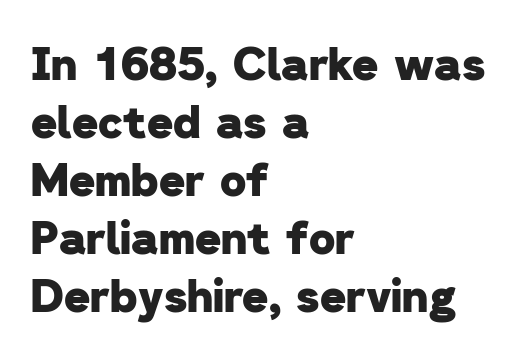
Heavy-handed strokes throughout: this text is bold. In CSS terms this would be text-align: left. The baseline area is clear. A typesetter would call this proportional, since set widths differ per character. Serifs: no, the terminals of the letterforms are clean.
